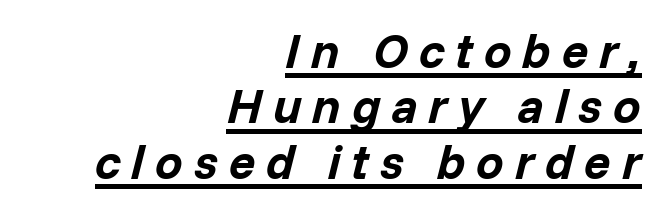
{"italic": "yes", "lean": "right", "slant_degrees": 14, "bold": "yes", "weight": "bold", "width": "normal", "stroke_contrast": "low", "x_height": "medium", "monospaced": "no", "underline": "yes", "align": "right", "line_spacing": "tight", "line_spacing_ratio": 1.13, "letter_spacing": "wide", "letter_spacing_em": 0.22, "glyph_px": 49}
